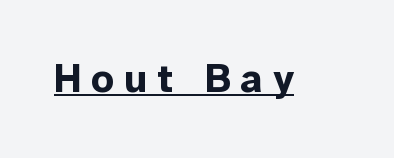
Q: Is the text bold? A: Yes.
Q: Is the text italic (slanted)? A: No, it is upright.
Q: Is the typeface a serif or a sans-serif typeface? A: Sans-serif.
Q: Is the text underlined? A: Yes.
Q: Is the spacing between letters normal or unusually wide? A: Unusually wide.
Q: Width (condensed, normal, or wide)? A: Normal.
Q: Stroke contrast? A: Low.
Q: x-height? A: Medium.
Q: Monospaced? A: No.
